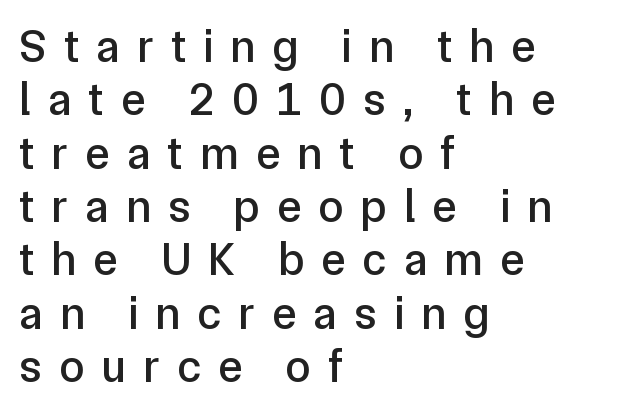
The image shows 46 px sans-serif type, upright; set left-aligned, line spacing 1.16x, unusually wide letter spacing (+0.37 em), not underlined; low stroke contrast and a medium x-height.
